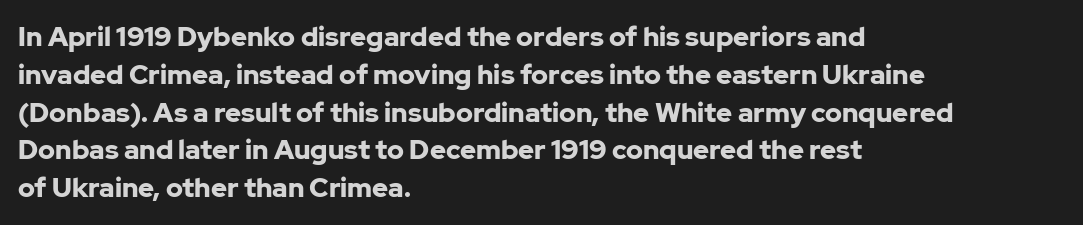
{"italic": "no", "bold": "yes", "underline": "no", "align": "left", "line_spacing": "normal", "line_spacing_ratio": 1.4, "letter_spacing": "normal", "letter_spacing_em": 0.0, "glyph_px": 27}
